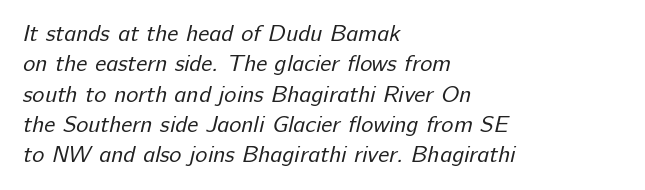
{"bold": "no", "underline": "no", "align": "left", "line_spacing": "normal", "line_spacing_ratio": 1.32, "letter_spacing": "normal", "letter_spacing_em": 0.0, "glyph_px": 23}
